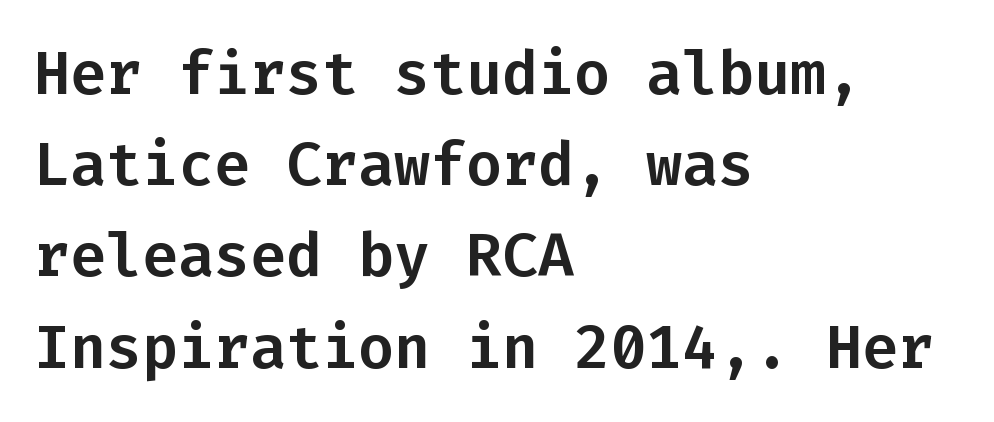
Classification — sans serif. Each word holds together tightly as a unit, with standard inter-letter gaps. A normal amount of white space separates one row of letters from the next. These lines are set flush left with a ragged right edge. Rendered with straight, roman letterforms.
